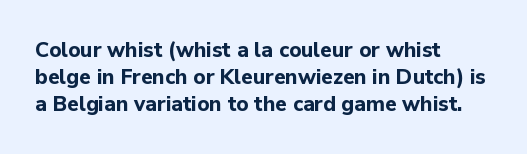
Which margin do the lines hug? The left one — the right edge is uneven. The foot of each line stays bare and open. Strokes here are thick enough to call this a true bold. Does the lettering tilt? It doesn't — this is upright. You could call the tracking neutral — neither tight nor loose. Interline gaps are of average width in this sample.
